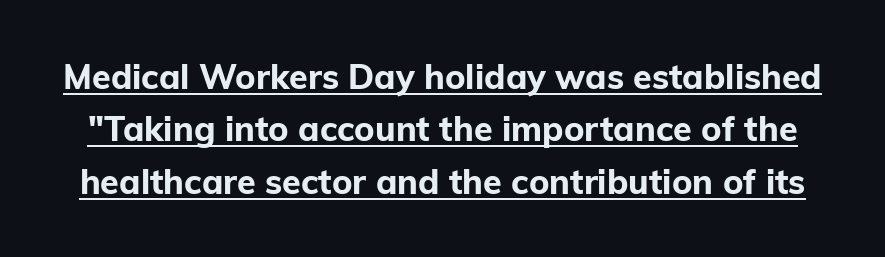
No italicization has been applied; the sample stays upright. There is no visible air inserted between adjacent glyphs. Notice how descenders clear the ascenders below comfortably — that's standard leading. I'd describe the lettering as bold — thick and assertive. The letters carry no serifs — their stems end cleanly without finishing strokes.
